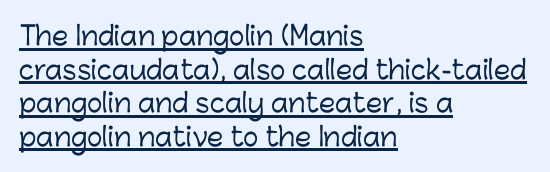
{"italic": "no", "underline": "yes", "align": "left", "line_spacing": "normal", "line_spacing_ratio": 1.29, "letter_spacing": "normal", "letter_spacing_em": 0.0, "glyph_px": 26}
